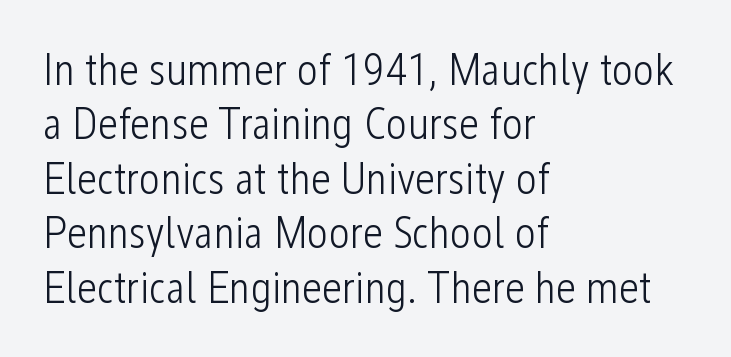
Q: Is the text bold? A: No.
Q: Is the text italic (slanted)? A: No, it is upright.
Q: Is the typeface a serif or a sans-serif typeface? A: Sans-serif.
Q: Is the text underlined? A: No.
Q: How is the paragraph aligned? A: Left-aligned.
Q: Is the spacing between letters normal or unusually wide? A: Normal.
Q: Width (condensed, normal, or wide)? A: Condensed.
Q: Stroke contrast? A: Low.
Q: x-height? A: Medium.
Q: Monospaced? A: No.
